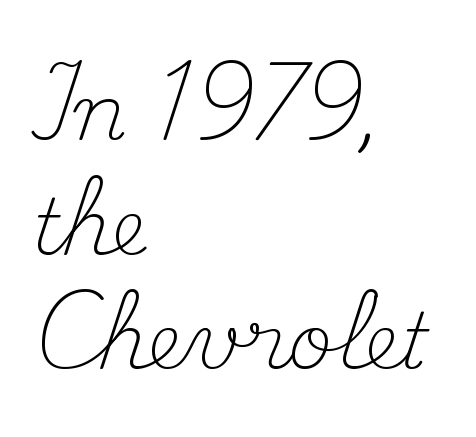
{"serif": "yes", "bold": "no", "weight": "light", "width": "normal", "stroke_contrast": "medium", "x_height": "small", "monospaced": "no", "underline": "no", "align": "left", "line_spacing": "normal", "line_spacing_ratio": 1.49, "letter_spacing": "normal", "letter_spacing_em": 0.0, "glyph_px": 77}
